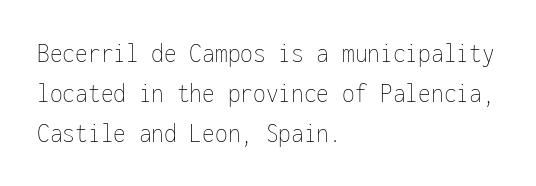
Q: Is the text bold? A: No.
Q: Is the text italic (slanted)? A: No, it is upright.
Q: Is the text underlined? A: No.
Q: How is the paragraph aligned? A: Left-aligned.
Q: Is the spacing between letters normal or unusually wide? A: Normal.
Q: Is the spacing between lines tight, normal or loose? A: Normal.
Q: Width (condensed, normal, or wide)? A: Condensed.
Q: Stroke contrast? A: Low.
Q: x-height? A: Medium.
Q: Monospaced? A: Yes.
